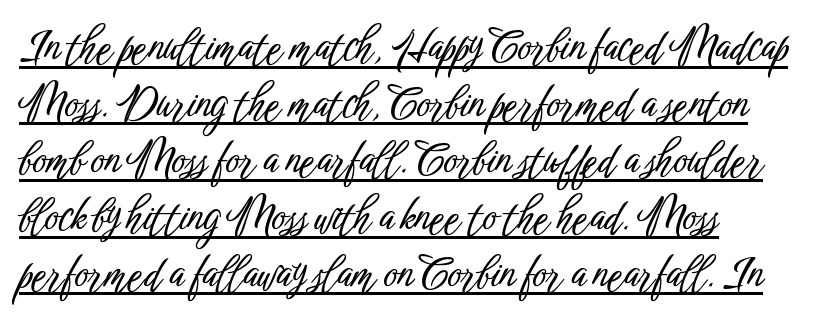
Q: Is the text italic (slanted)? A: Yes.
Q: Is the typeface a serif or a sans-serif typeface? A: Sans-serif.
Q: Is the text underlined? A: Yes.
Q: How is the paragraph aligned? A: Left-aligned.
Q: Is the spacing between letters normal or unusually wide? A: Normal.
Q: Is the spacing between lines tight, normal or loose? A: Normal.
Q: Width (condensed, normal, or wide)? A: Condensed.
Q: Stroke contrast? A: Low.
Q: x-height? A: Medium.
Q: Monospaced? A: No.
